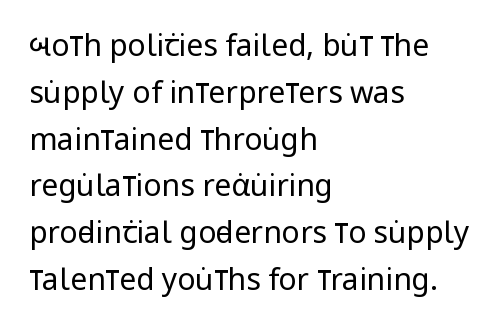
Q: Is the text bold? A: No.
Q: Is the text italic (slanted)? A: No, it is upright.
Q: Is the typeface a serif or a sans-serif typeface? A: Sans-serif.
Q: Is the text underlined? A: No.
Q: How is the paragraph aligned? A: Left-aligned.
Q: Is the spacing between letters normal or unusually wide? A: Normal.
Q: Is the spacing between lines tight, normal or loose? A: Normal.
Q: Width (condensed, normal, or wide)? A: Condensed.
Q: Stroke contrast? A: Low.
Q: x-height? A: Large.
Q: Monospaced? A: No.
